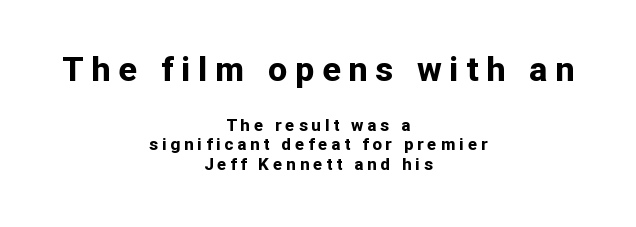
{"serif": "no", "italic": "no", "bold": "yes", "weight": "bold", "width": "normal", "stroke_contrast": "low", "x_height": "medium", "monospaced": "no", "underline": "no", "align": "center", "line_spacing_ratio": 1.16, "letter_spacing": "wide", "letter_spacing_em": 0.23, "larger_block": "first", "size_ratio": 2.0, "glyph_px": 34}
